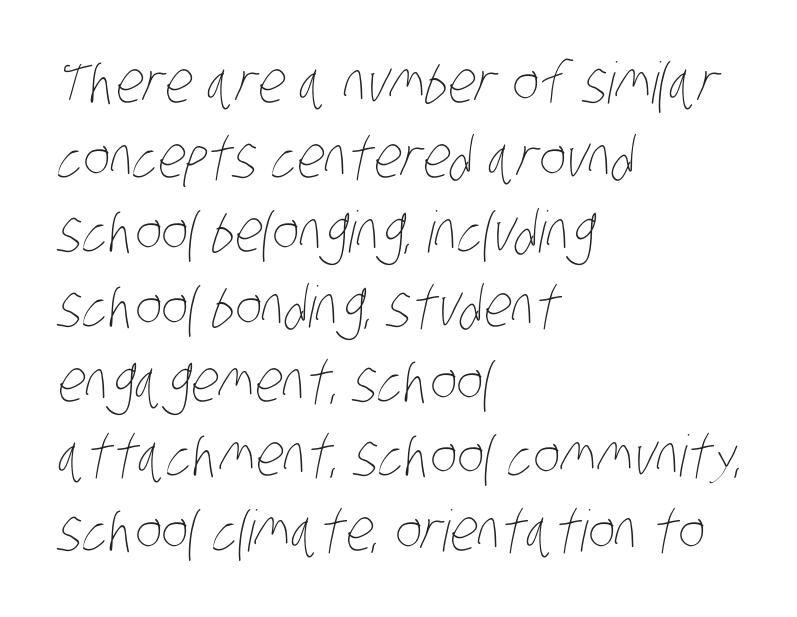
{"bold": "no", "weight": "thin", "width": "condensed", "stroke_contrast": "low", "x_height": "large", "monospaced": "no", "underline": "no", "align": "left", "line_spacing": "normal", "line_spacing_ratio": 1.31, "letter_spacing": "normal", "letter_spacing_em": 0.0, "glyph_px": 57}
